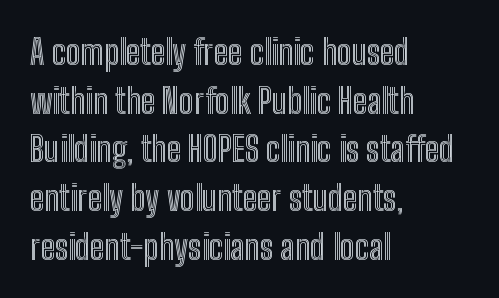
Upright lettering throughout. A typesetter would call this proportional, since set widths differ per character. The line texture is even and compact thanks to regular tracking. Honestly, there is no underline to notice here at all. This block has exactly the height ordinary leading produces. These lines stack with their left ends in a neat column.
